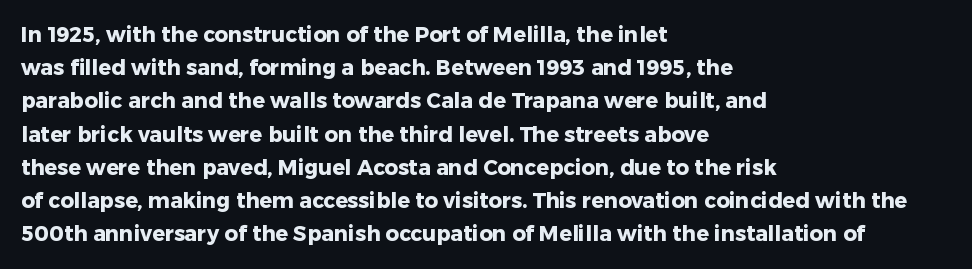
Q: Is the text bold? A: Yes.
Q: Is the text italic (slanted)? A: No, it is upright.
Q: Is the text underlined? A: No.
Q: How is the paragraph aligned? A: Left-aligned.
Q: Is the spacing between letters normal or unusually wide? A: Normal.
Q: Is the spacing between lines tight, normal or loose? A: Normal.
